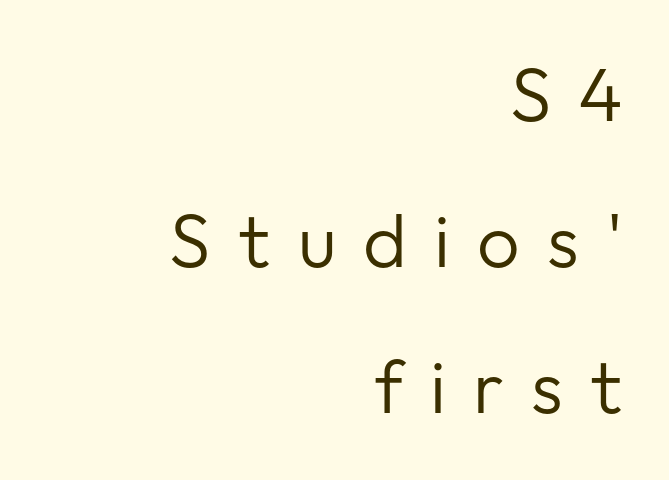
The image shows 75 px regular-weight sans-serif type, upright; set right-aligned, loose line spacing (1.95x), unusually wide letter spacing (+0.36 em), not underlined; low stroke contrast and a medium x-height.
